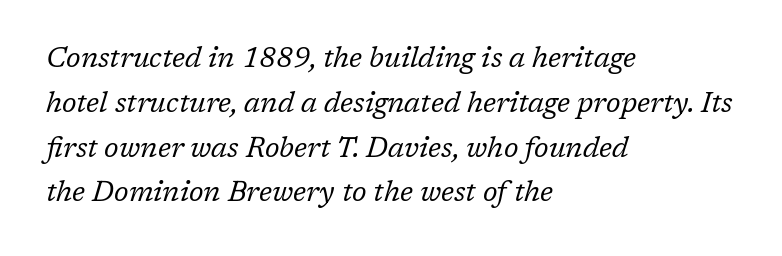
{"serif": "yes", "italic": "yes", "lean": "right", "slant_degrees": 17, "bold": "no", "weight": "regular", "width": "normal", "stroke_contrast": "low", "x_height": "medium", "monospaced": "no", "underline": "no", "align": "left", "line_spacing": "normal", "line_spacing_ratio": 1.6, "letter_spacing": "normal", "letter_spacing_em": 0.0, "glyph_px": 28}
